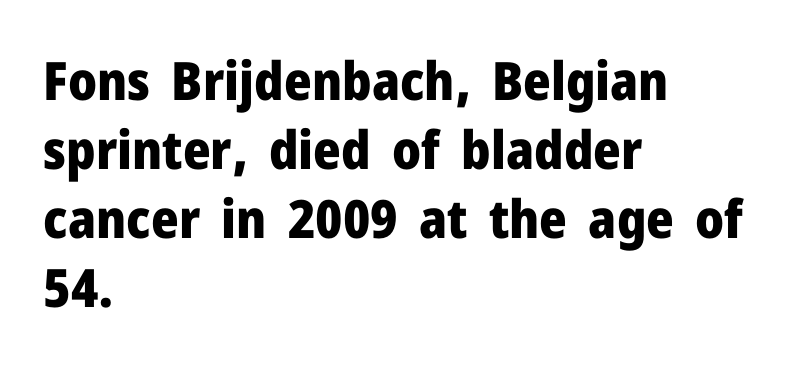
The gap between lines stays unmarked. One glance says typical: line gaps are just what's usual. Spacing verdict: proportional, widths tailored to each character. The passage is arranged the way most books set body copy — flush left. Italic? Not at all — the glyphs are vertical.
